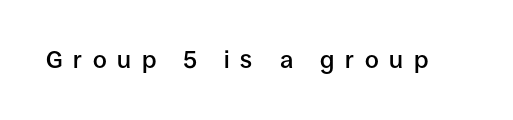
{"italic": "no", "bold": "semi", "underline": "no", "letter_spacing": "wide", "letter_spacing_em": 0.44, "glyph_px": 24}
